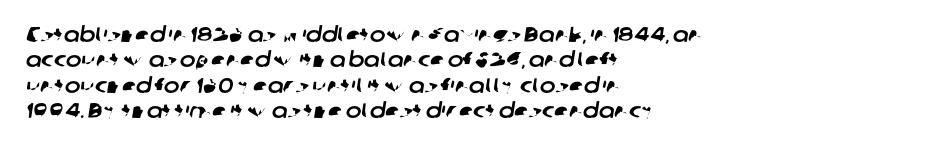
{"underline": "no", "align": "left", "line_spacing_ratio": 1.21, "letter_spacing": "normal", "letter_spacing_em": 0.0, "glyph_px": 21}
